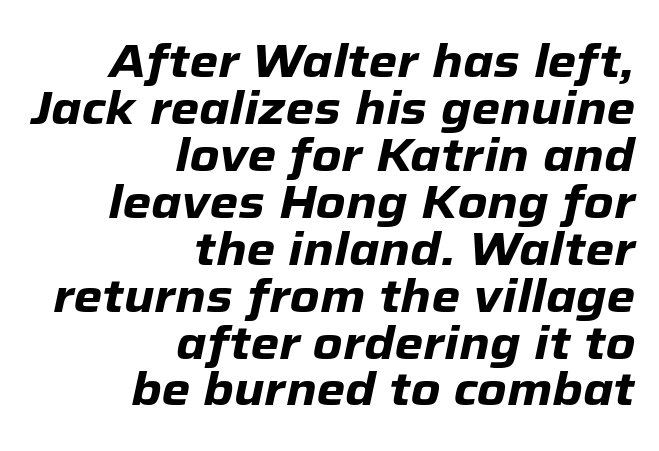
{"italic": "yes", "lean": "right", "slant_degrees": 12, "bold": "yes", "weight": "heavy", "width": "normal", "stroke_contrast": "low", "x_height": "medium", "monospaced": "no", "underline": "no", "align": "right", "line_spacing": "tight", "line_spacing_ratio": 1.02, "letter_spacing": "normal", "letter_spacing_em": 0.0, "glyph_px": 46}
